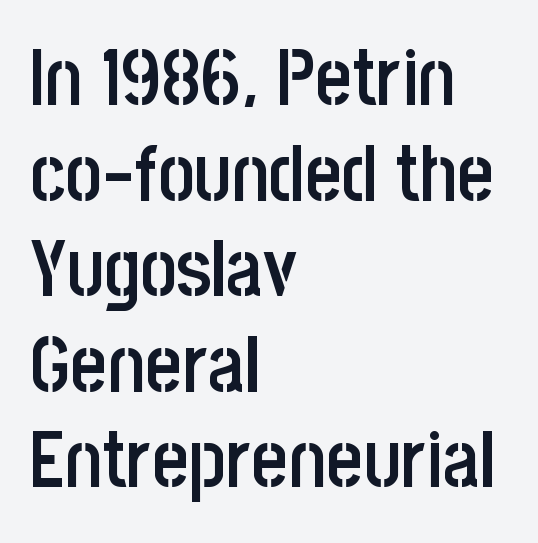
The image shows 79 px semibold, condensed sans-serif type, upright; set left-aligned, line spacing 1.21x, normal letter spacing, not underlined; low stroke contrast and a large x-height.
